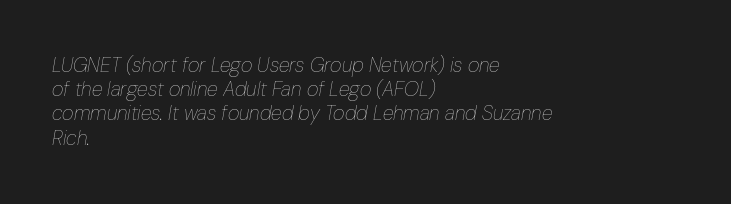
The image shows 20 px text type, italic (leaning right); set left-aligned, line spacing 1.21x, normal letter spacing, not underlined.
